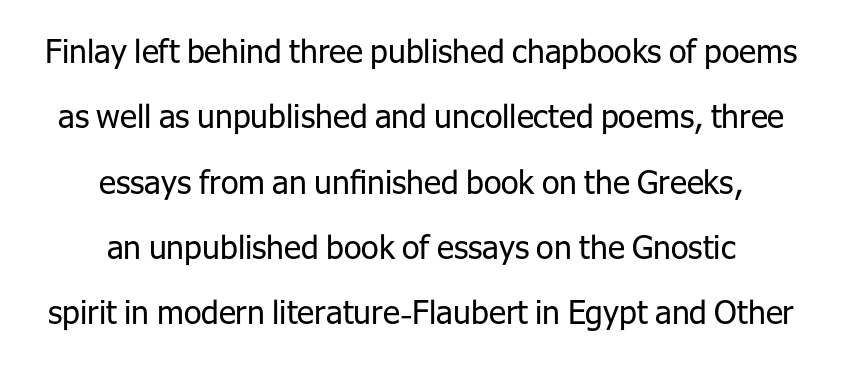
Q: Is the text bold? A: No.
Q: Is the text italic (slanted)? A: No, it is upright.
Q: Is the typeface a serif or a sans-serif typeface? A: Sans-serif.
Q: Is the text underlined? A: No.
Q: How is the paragraph aligned? A: Centered.
Q: Is the spacing between letters normal or unusually wide? A: Normal.
Q: Is the spacing between lines tight, normal or loose? A: Loose.
Q: Width (condensed, normal, or wide)? A: Normal.
Q: Stroke contrast? A: Low.
Q: x-height? A: Medium.
Q: Monospaced? A: No.
